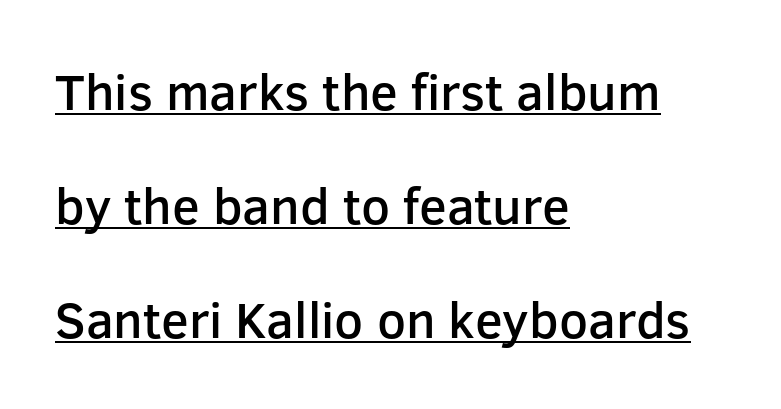
{"serif": "no", "italic": "no", "bold": "semi", "weight": "semibold", "width": "normal", "stroke_contrast": "low", "x_height": "medium", "monospaced": "no", "underline": "yes", "align": "left", "line_spacing": "loose", "line_spacing_ratio": 2.24, "letter_spacing": "normal", "letter_spacing_em": 0.0, "glyph_px": 51}
